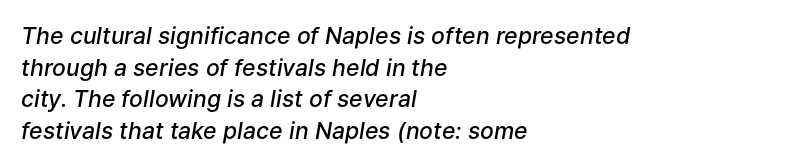
The sample has been set in demibold, a notch under bold. Inter-character spacing is left at the font's built-in metrics. Slant detected: the letters are inclined. Is there much room between lines? A standard amount, neither cramped nor airy.
